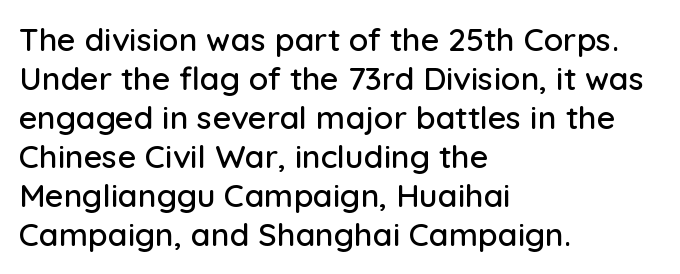
{"serif": "no", "italic": "no", "width": "normal", "stroke_contrast": "low", "x_height": "medium", "monospaced": "no", "underline": "no", "align": "left", "line_spacing_ratio": 1.22, "letter_spacing": "normal", "letter_spacing_em": 0.0, "glyph_px": 32}
